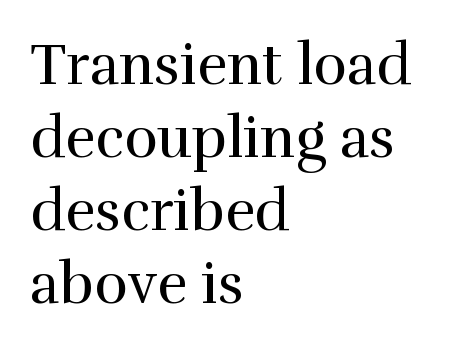
{"serif": "yes", "italic": "no", "bold": "no", "weight": "regular", "width": "normal", "stroke_contrast": "high", "x_height": "medium", "monospaced": "no", "underline": "no", "align": "left", "line_spacing": "normal", "line_spacing_ratio": 1.28, "letter_spacing": "normal", "letter_spacing_em": 0.0, "glyph_px": 57}
